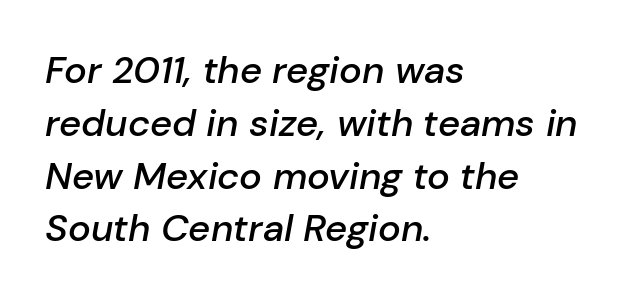
Q: Is the text bold? A: Semi-bold.
Q: Is the text italic (slanted)? A: Yes, it leans right by about 10 degrees.
Q: Is the text underlined? A: No.
Q: How is the paragraph aligned? A: Left-aligned.
Q: Is the spacing between letters normal or unusually wide? A: Normal.
Q: Is the spacing between lines tight, normal or loose? A: Normal.
Q: Width (condensed, normal, or wide)? A: Normal.
Q: Stroke contrast? A: Low.
Q: x-height? A: Medium.
Q: Monospaced? A: No.
